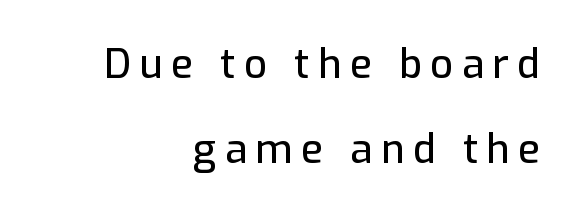
{"serif": "no", "italic": "no", "width": "normal", "stroke_contrast": "low", "x_height": "medium", "monospaced": "no", "underline": "no", "align": "right", "line_spacing": "loose", "line_spacing_ratio": 2.13, "letter_spacing": "wide", "letter_spacing_em": 0.21, "glyph_px": 40}
